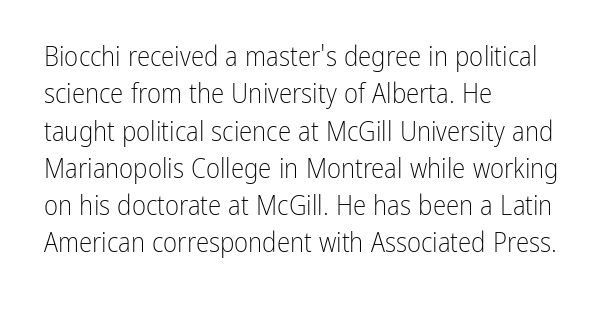
The image shows 27 px text type, upright; set left-aligned, normal line spacing (1.38x), normal letter spacing, not underlined.
